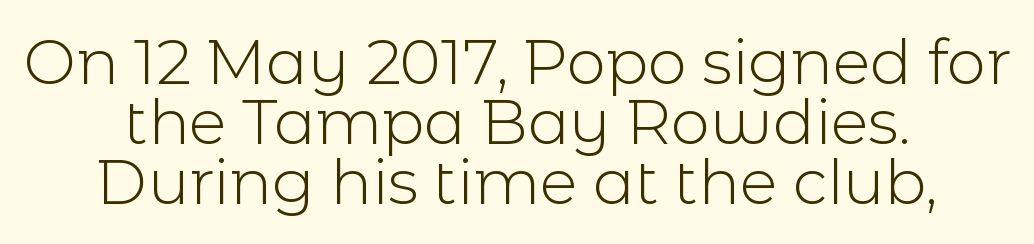
Q: Is the text bold? A: No.
Q: Is the text italic (slanted)? A: No, it is upright.
Q: Is the typeface a serif or a sans-serif typeface? A: Sans-serif.
Q: Is the text underlined? A: No.
Q: How is the paragraph aligned? A: Centered.
Q: Is the spacing between letters normal or unusually wide? A: Normal.
Q: Is the spacing between lines tight, normal or loose? A: Tight.
Q: Width (condensed, normal, or wide)? A: Normal.
Q: x-height? A: Medium.
Q: Monospaced? A: No.
